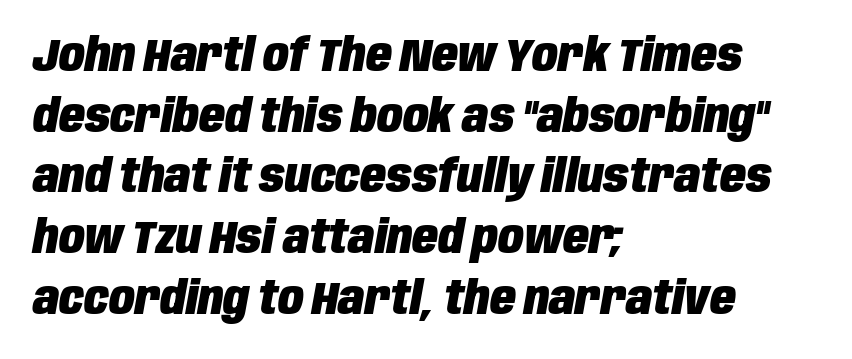
Q: Is the text bold? A: Yes.
Q: Is the text italic (slanted)? A: Yes, it leans right by about 10 degrees.
Q: Is the text underlined? A: No.
Q: How is the paragraph aligned? A: Left-aligned.
Q: Is the spacing between letters normal or unusually wide? A: Normal.
Q: Is the spacing between lines tight, normal or loose? A: Normal.
Q: Width (condensed, normal, or wide)? A: Condensed.
Q: Stroke contrast? A: Low.
Q: x-height? A: Large.
Q: Monospaced? A: No.
